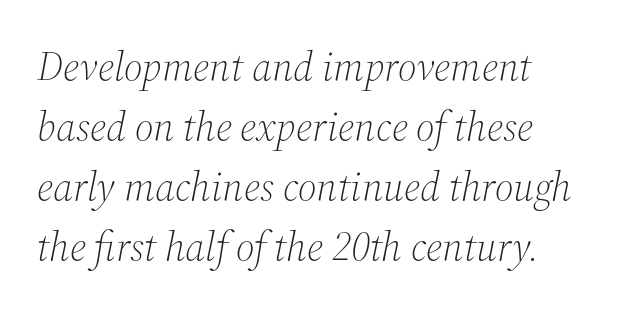
Q: Is the text bold? A: No.
Q: Is the text italic (slanted)? A: Yes, it leans right by about 12 degrees.
Q: Is the typeface a serif or a sans-serif typeface? A: Serif.
Q: Is the text underlined? A: No.
Q: How is the paragraph aligned? A: Left-aligned.
Q: Is the spacing between letters normal or unusually wide? A: Normal.
Q: Is the spacing between lines tight, normal or loose? A: Normal.
Q: Width (condensed, normal, or wide)? A: Normal.
Q: Stroke contrast? A: Medium.
Q: x-height? A: Medium.
Q: Monospaced? A: No.
